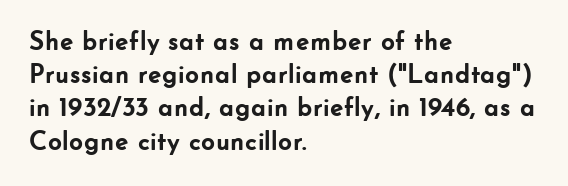
Q: Is the text bold? A: Yes.
Q: Is the text italic (slanted)? A: No, it is upright.
Q: Is the text underlined? A: No.
Q: How is the paragraph aligned? A: Left-aligned.
Q: Is the spacing between letters normal or unusually wide? A: Normal.
